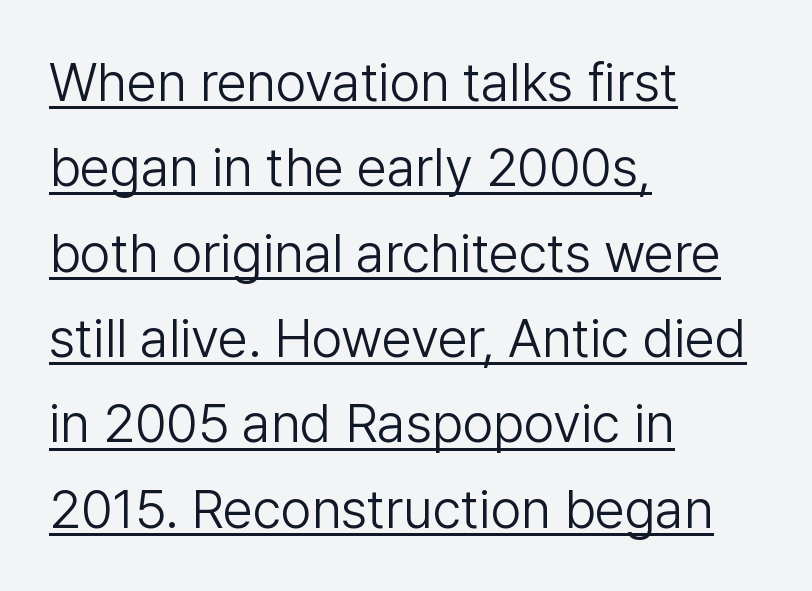
The image shows 54 px light sans-serif type, upright; set left-aligned, normal line spacing (1.58x), normal letter spacing, underlined; low stroke contrast and a medium x-height.
